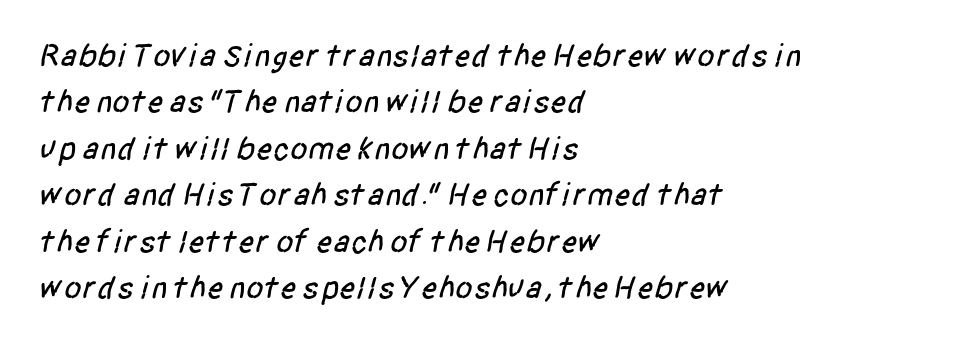
The image shows 32 px condensed sans-serif type; set left-aligned, normal line spacing (1.45x), normal letter spacing, not underlined; low stroke contrast and a large x-height.
